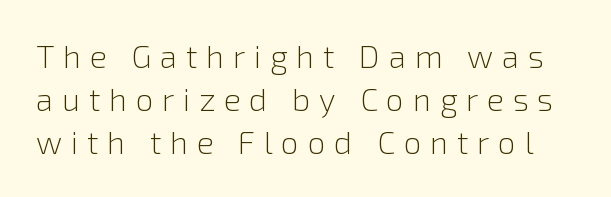
The image shows 32 px light sans-serif type, upright; set normal line spacing (1.34x), unusually wide letter spacing (+0.27 em), not underlined; low stroke contrast and a medium x-height.
